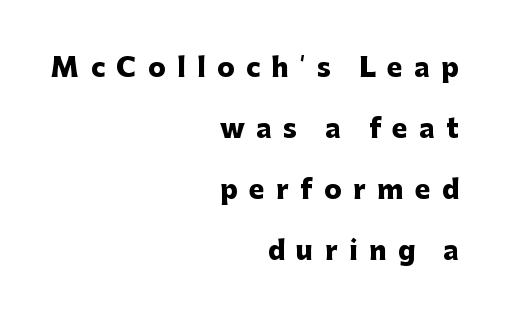
Q: Is the text bold? A: Yes.
Q: Is the text italic (slanted)? A: No, it is upright.
Q: Is the text underlined? A: No.
Q: How is the paragraph aligned? A: Right-aligned.
Q: Is the spacing between letters normal or unusually wide? A: Unusually wide.
Q: Is the spacing between lines tight, normal or loose? A: Loose.
